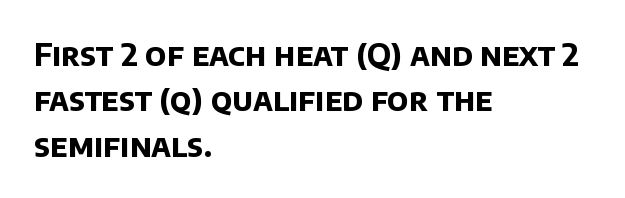
Descenders are the only things crossing below the line. Think of a printed novel: that variable character pitch is what you see here. A typesetter would call this leading conventional body-copy spacing. Honestly, the letter spacing is just normal — you wouldn't notice it. Serifs: no, the terminals of the letterforms are clean. How heavy is the stroke? Heavy — this is a bold.
